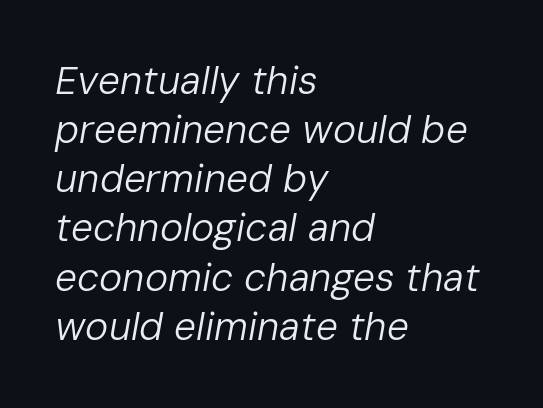
What's the leading like? Ordinary, nothing unusual. The space directly below the letters is spotless. The passage shown leans; its letterforms are oblique. Unbolded letterforms with no extra heft. Note the varied advance widths — an 'i' is clearly narrower than an 'm'.
